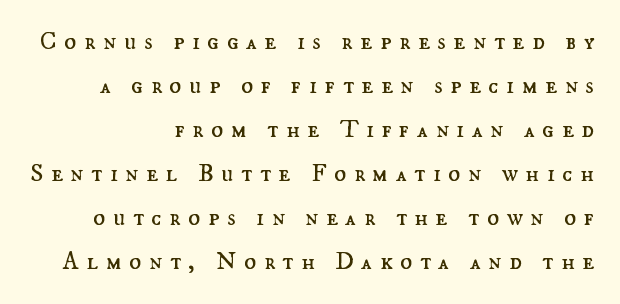
{"italic": "no", "bold": "no", "underline": "no", "align": "right", "line_spacing_ratio": 1.76, "letter_spacing": "wide", "letter_spacing_em": 0.3, "glyph_px": 25}
